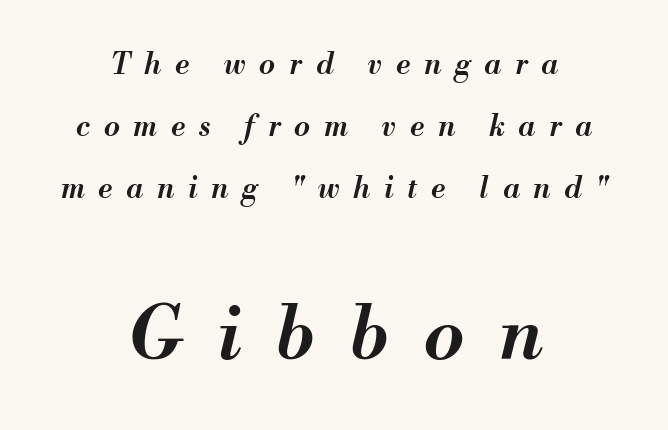
{"italic": "yes", "lean": "right", "slant_degrees": 13, "bold": "semi", "weight": "semibold", "width": "normal", "stroke_contrast": "medium", "x_height": "small", "monospaced": "no", "underline": "no", "align": "center", "line_spacing": "loose", "line_spacing_ratio": 2.13, "letter_spacing": "wide", "letter_spacing_em": 0.48, "larger_block": "second", "size_ratio": 2.52, "glyph_px": 73}
